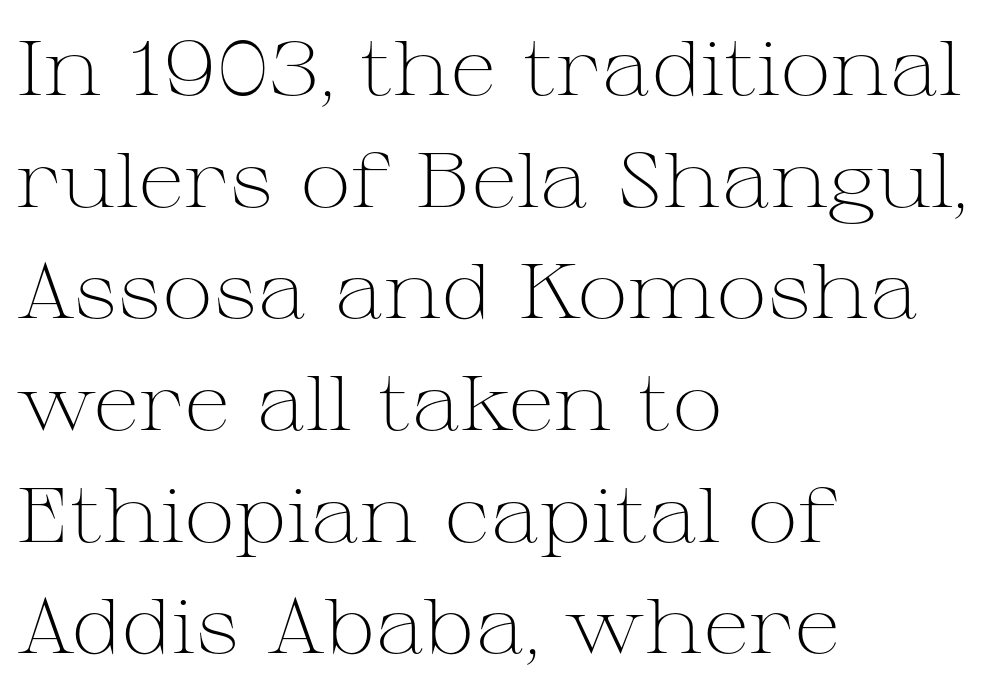
Q: Is the text bold? A: No.
Q: Is the text italic (slanted)? A: No, it is upright.
Q: Is the typeface a serif or a sans-serif typeface? A: Serif.
Q: Is the text underlined? A: No.
Q: How is the paragraph aligned? A: Left-aligned.
Q: Is the spacing between letters normal or unusually wide? A: Normal.
Q: Is the spacing between lines tight, normal or loose? A: Normal.
Q: Width (condensed, normal, or wide)? A: Wide.
Q: Stroke contrast? A: Medium.
Q: x-height? A: Medium.
Q: Monospaced? A: No.
